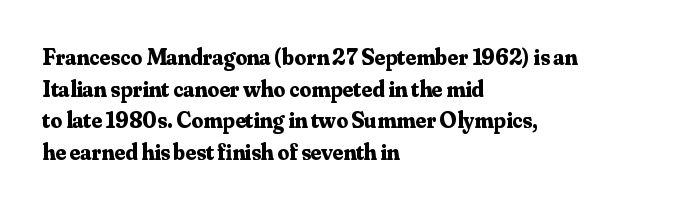
Q: Is the text bold? A: Yes.
Q: Is the text italic (slanted)? A: No, it is upright.
Q: Is the text underlined? A: No.
Q: How is the paragraph aligned? A: Left-aligned.
Q: Is the spacing between letters normal or unusually wide? A: Normal.
Q: Is the spacing between lines tight, normal or loose? A: Normal.
